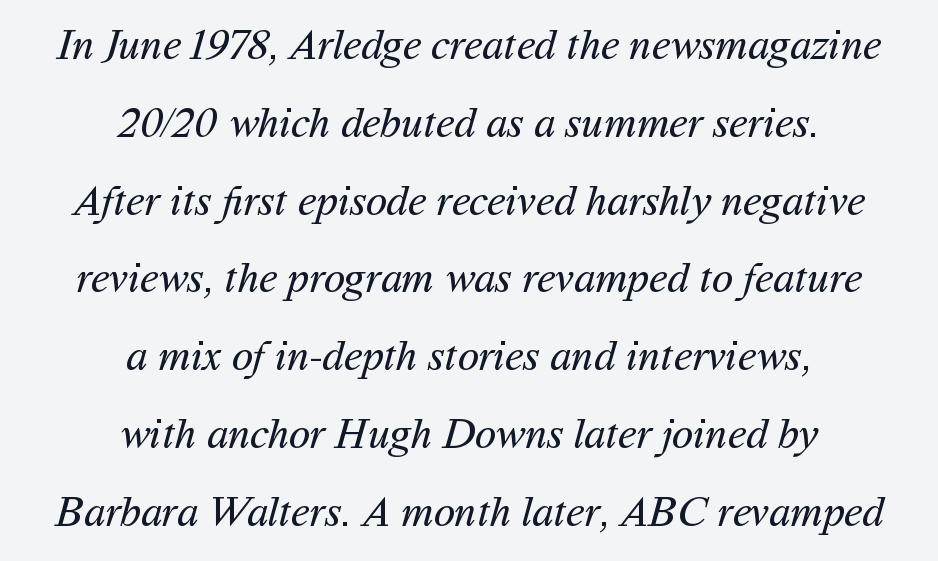
The image shows 43 px regular-weight sans-serif type; set centered, line spacing 1.81x, normal letter spacing, not underlined; medium stroke contrast and a medium x-height.
